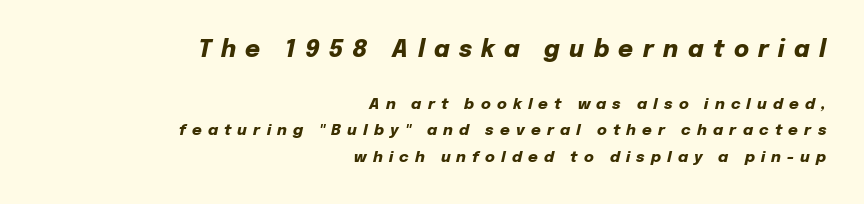
Q: Is the text bold? A: Yes.
Q: Is the text italic (slanted)? A: Yes, it leans right by about 12 degrees.
Q: Is the text underlined? A: No.
Q: How is the paragraph aligned? A: Right-aligned.
Q: Is the spacing between letters normal or unusually wide? A: Unusually wide.
Q: Which block of text is set in a larger size, the first (top) or the second (bottom)? A: The first (top) one.
